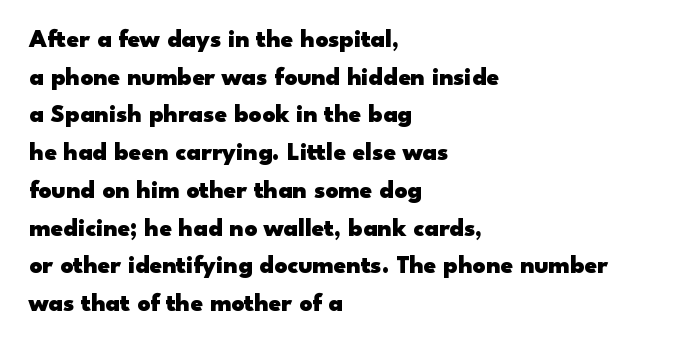
The image shows 25 px bold type, upright; set left-aligned, normal line spacing (1.51x), normal letter spacing, not underlined.
